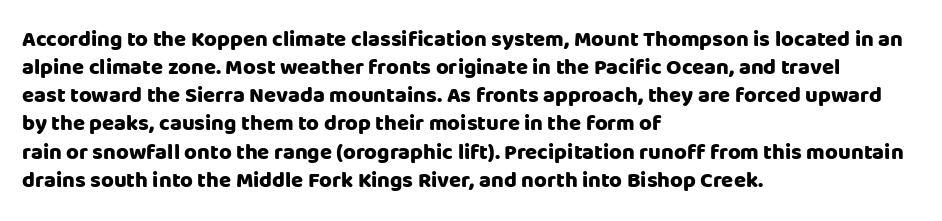
Q: Is the text bold? A: Yes.
Q: Is the text italic (slanted)? A: No, it is upright.
Q: Is the text underlined? A: No.
Q: How is the paragraph aligned? A: Left-aligned.
Q: Is the spacing between letters normal or unusually wide? A: Normal.
Q: Is the spacing between lines tight, normal or loose? A: Normal.
